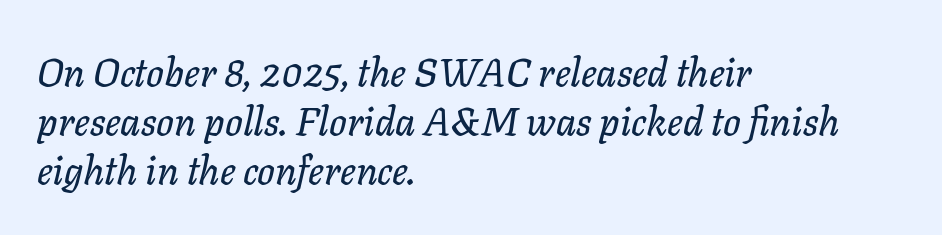
The image shows 39 px text type, italic (leaning right); set left-aligned, normal line spacing (1.26x), normal letter spacing, not underlined; low stroke contrast and a medium x-height.
